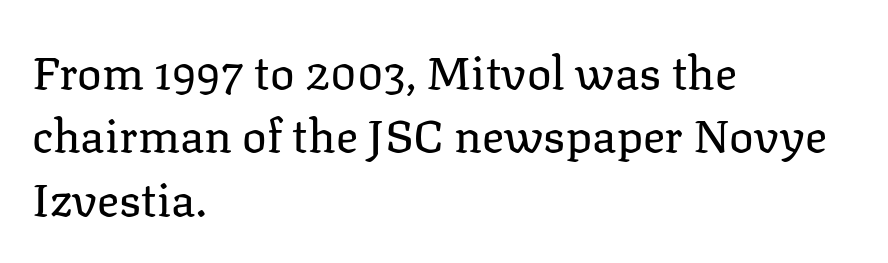
The image shows 46 px regular-weight serif type, upright; set left-aligned, normal line spacing (1.38x), normal letter spacing, not underlined; low stroke contrast and a medium x-height.
